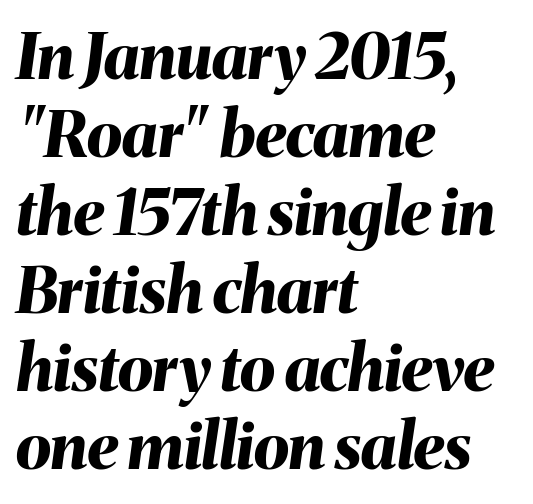
Lines of text with bare space underneath. The font's italic variant was chosen for this text. I'd describe the lettering as bold — thick and assertive. Inter-character spacing is left at the font's built-in metrics. Is the block centered? No — it sits flush against the left margin. The passage shown is typed in a proportional face where columns would drift.
